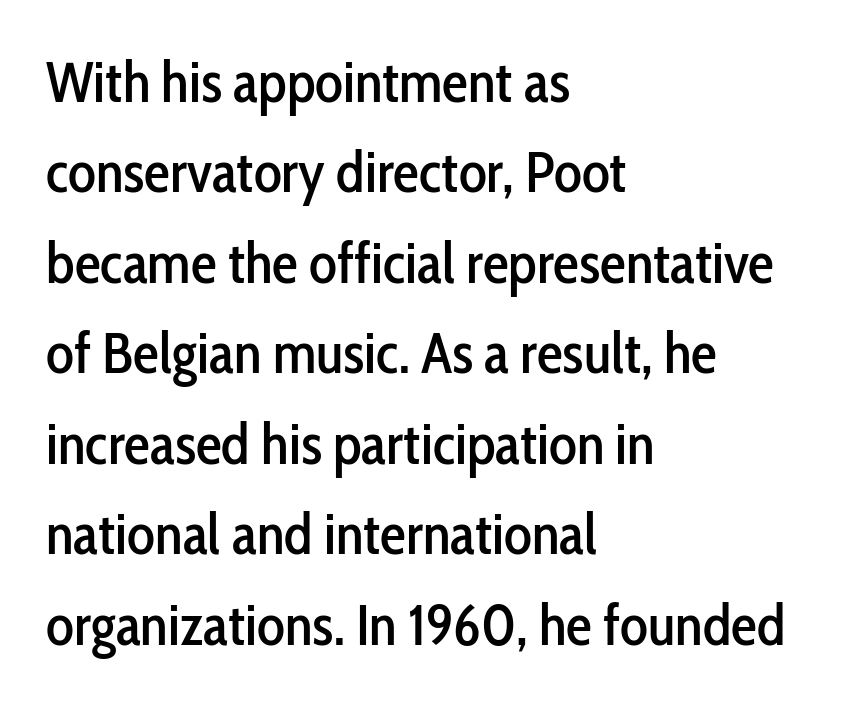
The area under the type is left untouched. The rendering anchors every line to the left-hand side. Nothing sits at the stroke ends, so this counts as sans-serif. You can tell it's not italic because the verticals are truly vertical. Do the characters align in a grid? No, the font is proportional. Each word holds together tightly as a unit, with standard inter-letter gaps.
